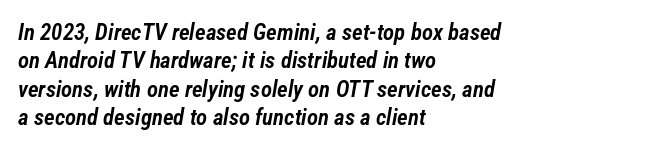
Q: Is the text bold? A: Semi-bold.
Q: Is the text italic (slanted)? A: Yes, it leans right by about 12 degrees.
Q: Is the text underlined? A: No.
Q: How is the paragraph aligned? A: Left-aligned.
Q: Is the spacing between letters normal or unusually wide? A: Normal.
